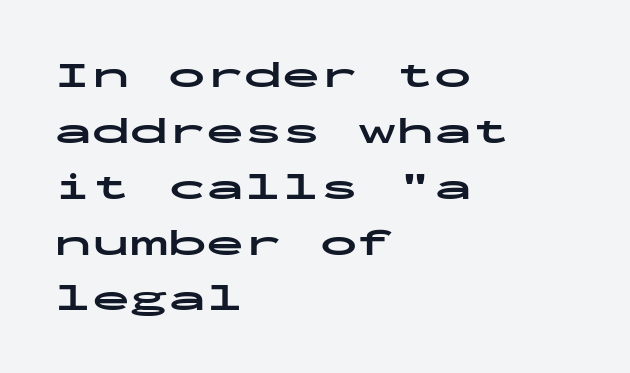
Q: Is the text bold? A: Yes.
Q: Is the text italic (slanted)? A: No, it is upright.
Q: Is the typeface a serif or a sans-serif typeface? A: Sans-serif.
Q: Is the text underlined? A: No.
Q: How is the paragraph aligned? A: Left-aligned.
Q: Is the spacing between letters normal or unusually wide? A: Normal.
Q: Is the spacing between lines tight, normal or loose? A: Normal.
Q: Width (condensed, normal, or wide)? A: Wide.
Q: Stroke contrast? A: Low.
Q: x-height? A: Medium.
Q: Monospaced? A: Yes.
